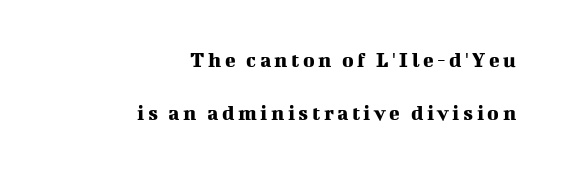
The passage shown stacks its lines with a broad gap. The letters stand straight up with perfectly vertical stems. In CSS terms this would be text-align: right. Glance below the letters and you will spot only blank space.
